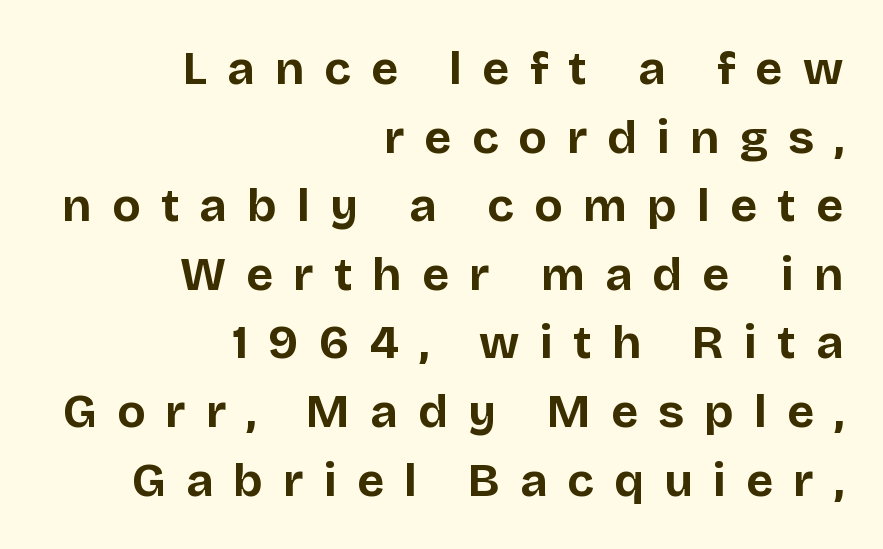
The image shows 47 px bold sans-serif type, upright; set right-aligned, normal line spacing (1.46x), unusually wide letter spacing (+0.43 em), not underlined; low stroke contrast and a large x-height.
